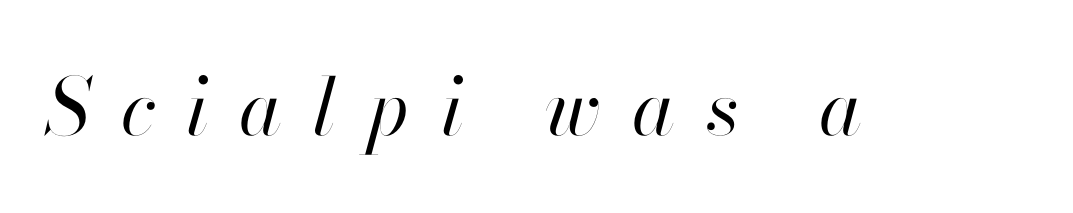
The image shows 79 px regular-weight type, italic (leaning right); set unusually wide letter spacing (+0.39 em), not underlined; high stroke contrast and a small x-height.
